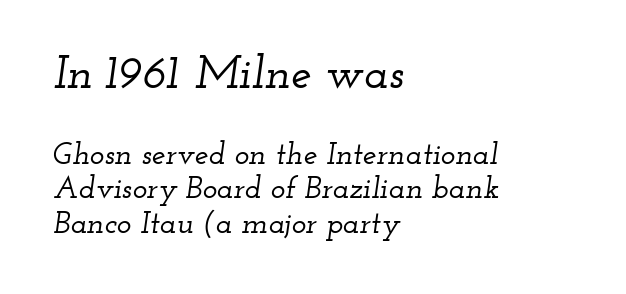
Compared with a centered layout, this one pins lines to the left instead. Whoever set this chose condensed vertical rhythm over breathing room. Whoever set this made the first block the dominant, larger element. Is this a fixed-width face? No — the glyphs have proportional, varying widths. Each row of text sits above clean, open space. There's an unmistakable incline to the writing here.
